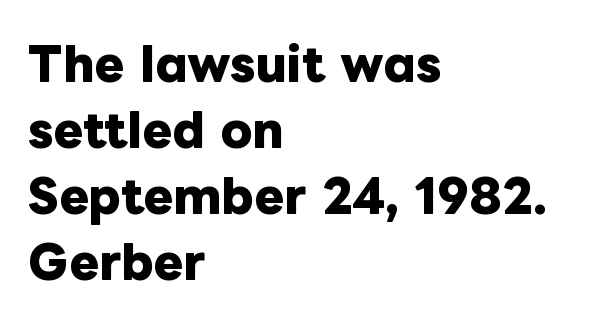
Q: Is the text bold? A: Yes.
Q: Is the text italic (slanted)? A: No, it is upright.
Q: Is the text underlined? A: No.
Q: How is the paragraph aligned? A: Left-aligned.
Q: Is the spacing between letters normal or unusually wide? A: Normal.
Q: Is the spacing between lines tight, normal or loose? A: Normal.
Q: Width (condensed, normal, or wide)? A: Normal.
Q: Stroke contrast? A: Low.
Q: x-height? A: Medium.
Q: Monospaced? A: No.
